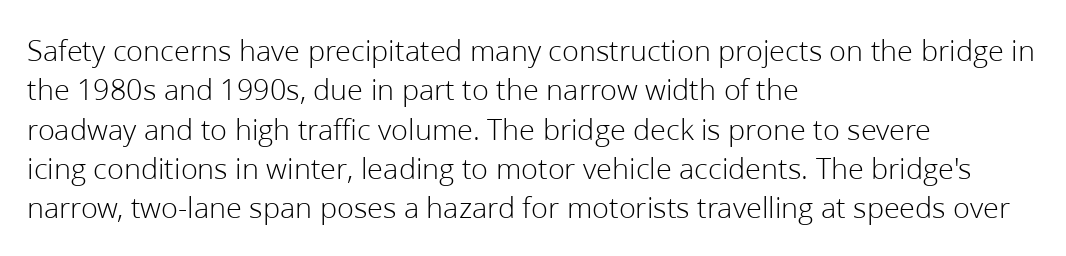
Q: Is the text bold? A: No.
Q: Is the text italic (slanted)? A: No, it is upright.
Q: Is the typeface a serif or a sans-serif typeface? A: Sans-serif.
Q: Is the text underlined? A: No.
Q: How is the paragraph aligned? A: Left-aligned.
Q: Is the spacing between letters normal or unusually wide? A: Normal.
Q: Is the spacing between lines tight, normal or loose? A: Normal.
Q: Width (condensed, normal, or wide)? A: Normal.
Q: Stroke contrast? A: Low.
Q: x-height? A: Medium.
Q: Monospaced? A: No.
